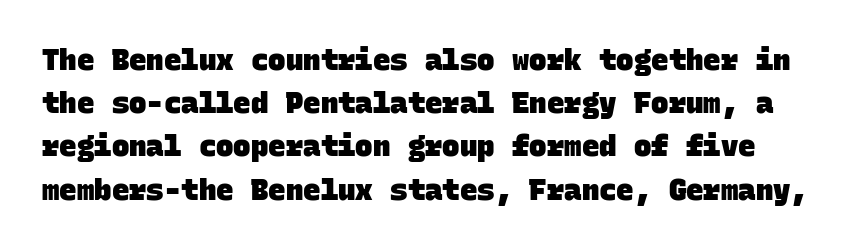
Does the type have serifs? No, each stem ends abruptly. Is this a fixed-width face? Yes — each glyph sits in an identical cell. The typesetting leans heavy: a genuine bold. The rows are spaced the way most documents space them.
